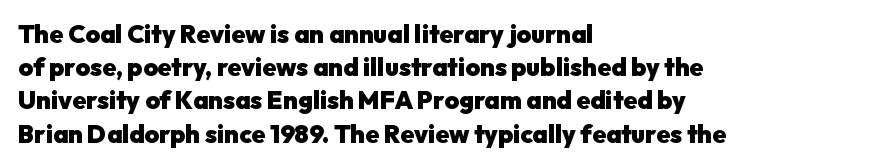
The image shows 25 px bold type, upright; set left-aligned, normal line spacing (1.33x), normal letter spacing, not underlined.
